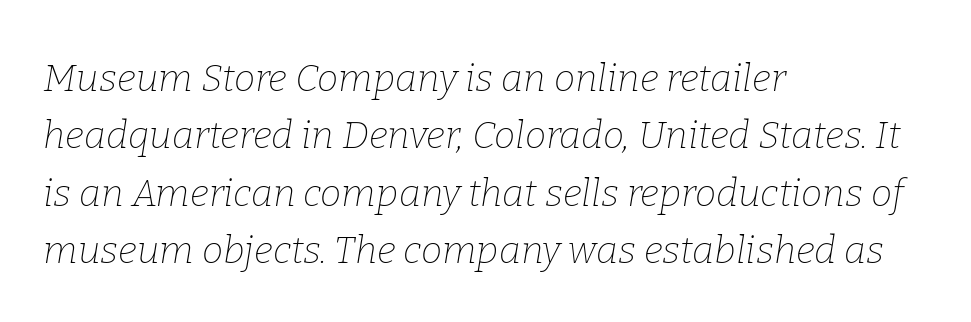
{"serif": "yes", "italic": "yes", "lean": "right", "slant_degrees": 9, "bold": "no", "weight": "thin", "width": "normal", "stroke_contrast": "low", "x_height": "medium", "monospaced": "no", "underline": "no", "align": "left", "line_spacing": "normal", "line_spacing_ratio": 1.51, "letter_spacing": "normal", "letter_spacing_em": 0.0, "glyph_px": 38}
